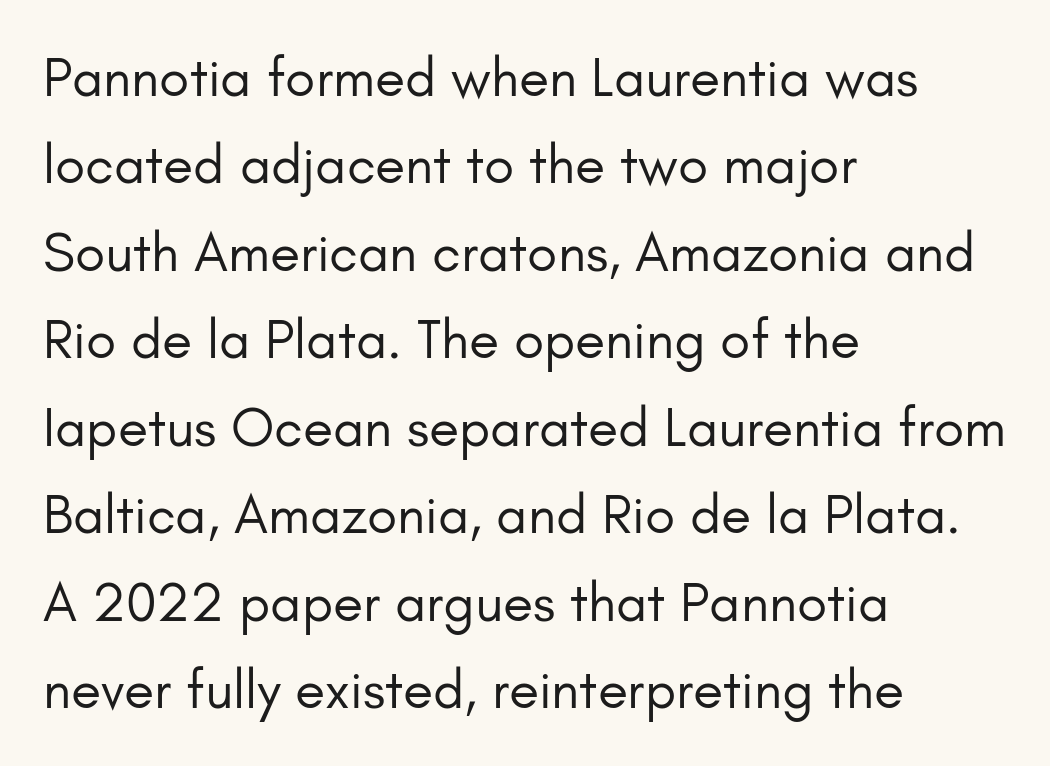
Q: Is the text bold? A: No.
Q: Is the text italic (slanted)? A: No, it is upright.
Q: Is the typeface a serif or a sans-serif typeface? A: Sans-serif.
Q: Is the text underlined? A: No.
Q: How is the paragraph aligned? A: Left-aligned.
Q: Is the spacing between letters normal or unusually wide? A: Normal.
Q: Is the spacing between lines tight, normal or loose? A: Normal.
Q: Width (condensed, normal, or wide)? A: Normal.
Q: Stroke contrast? A: Low.
Q: x-height? A: Small.
Q: Monospaced? A: No.
